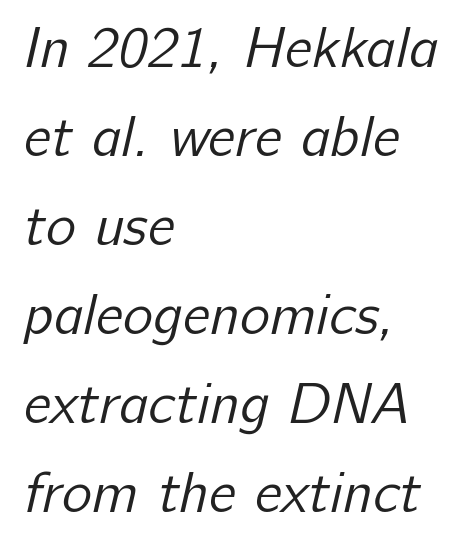
{"serif": "no", "bold": "no", "weight": "regular", "width": "normal", "stroke_contrast": "low", "x_height": "medium", "monospaced": "no", "underline": "no", "align": "left", "line_spacing": "normal", "line_spacing_ratio": 1.56, "letter_spacing": "normal", "letter_spacing_em": 0.0, "glyph_px": 57}
